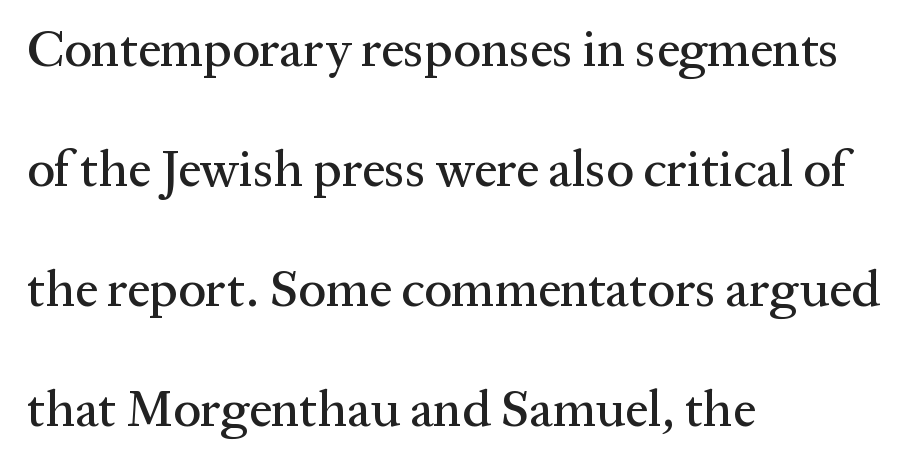
This sample uses a serif face. Notice how the passage keeps a crisp vertical edge on the left only. A typesetter would call this proportional, since set widths differ per character. The glyphs are unaccompanied by any horizontal stroke below them. The axis of the letterforms is exactly vertical.
